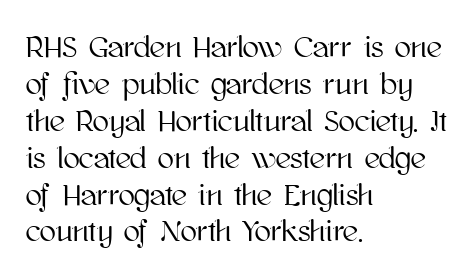
The image shows 30 px text type, upright; set left-aligned, line spacing 1.23x, normal letter spacing, not underlined; high stroke contrast and a medium x-height.
